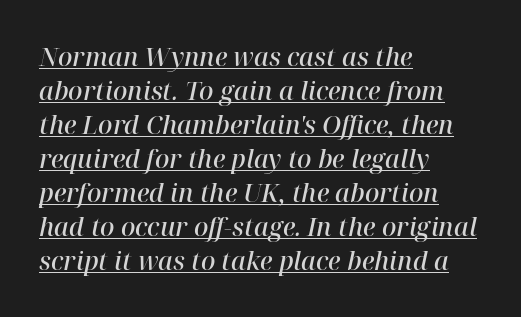
The image shows 25 px text type, italic (leaning right); set left-aligned, normal line spacing (1.36x), normal letter spacing, underlined.
